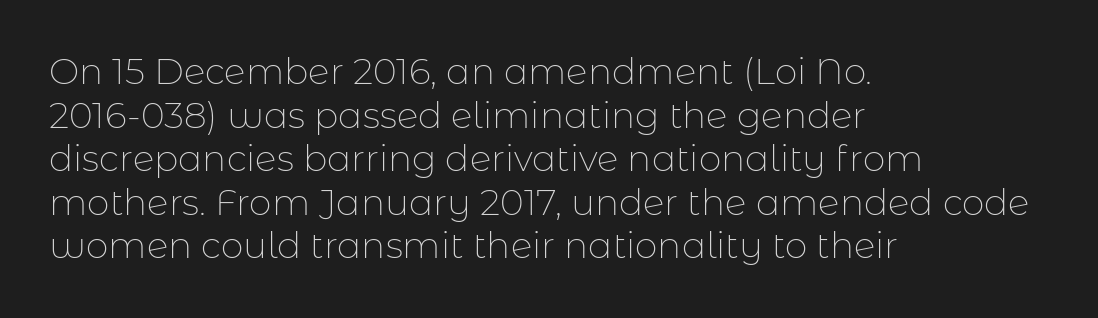
Spacing verdict: proportional, widths tailored to each character. A student would call this left alignment; a typographer would say flush left, rag right. The tracking reads as untouched default to a designer's eye. Descender tails drop into unmarked territory. Each letter's strokes conclude bluntly, with no projecting serifs.
